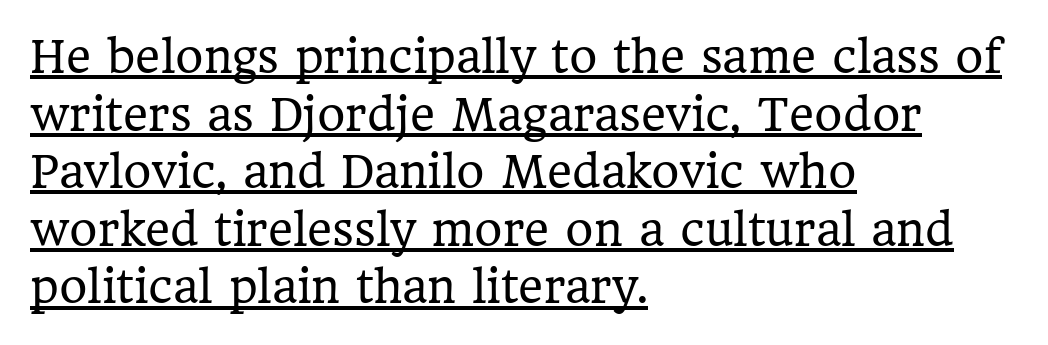
Q: Is the text bold? A: No.
Q: Is the text italic (slanted)? A: No, it is upright.
Q: Is the typeface a serif or a sans-serif typeface? A: Serif.
Q: Is the text underlined? A: Yes.
Q: How is the paragraph aligned? A: Left-aligned.
Q: Is the spacing between letters normal or unusually wide? A: Normal.
Q: Is the spacing between lines tight, normal or loose? A: Normal.
Q: Width (condensed, normal, or wide)? A: Normal.
Q: Stroke contrast? A: Low.
Q: x-height? A: Medium.
Q: Monospaced? A: No.
